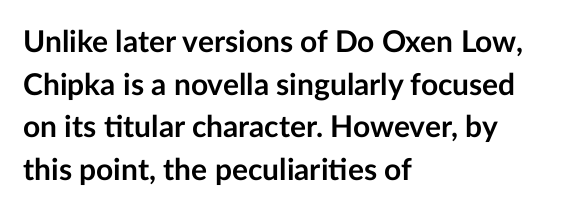
{"serif": "no", "italic": "no", "bold": "yes", "weight": "semibold", "width": "normal", "stroke_contrast": "low", "x_height": "medium", "monospaced": "no", "underline": "no", "align": "left", "line_spacing": "normal", "line_spacing_ratio": 1.42, "letter_spacing": "normal", "letter_spacing_em": 0.0, "glyph_px": 30}
